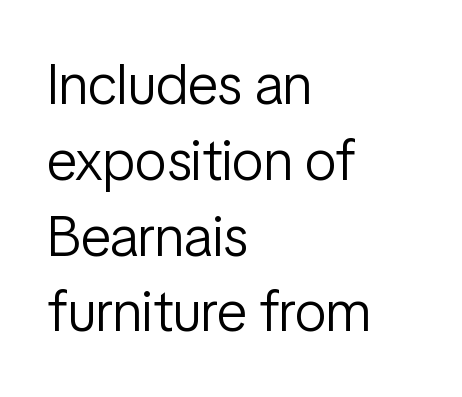
This sample is left-justified, so line endings fall wherever the words run out. Think standard paragraph weight, or any step lighter than that. Underlining? Definitely not there. Grotesque or geometric, the face here clearly has no serifs.
